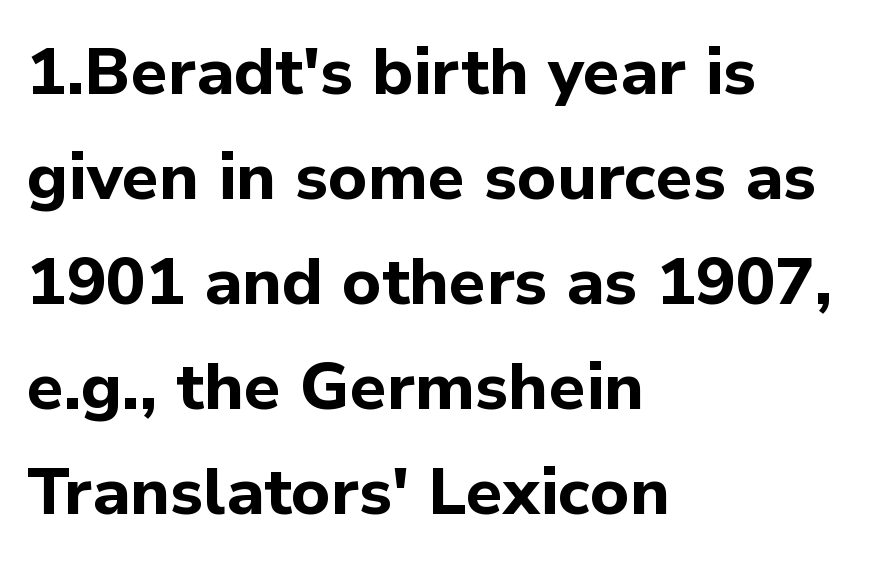
{"serif": "no", "italic": "no", "bold": "yes", "weight": "bold", "width": "normal", "stroke_contrast": "low", "x_height": "medium", "monospaced": "no", "underline": "no", "align": "left", "line_spacing": "normal", "line_spacing_ratio": 1.59, "letter_spacing": "normal", "letter_spacing_em": 0.0, "glyph_px": 66}
